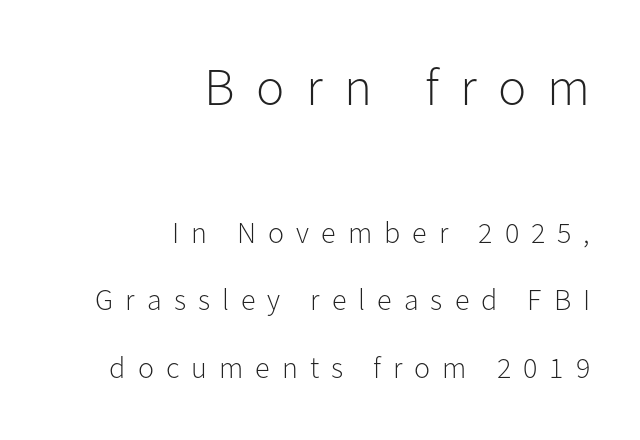
{"serif": "no", "italic": "no", "bold": "no", "weight": "light", "width": "normal", "stroke_contrast": "low", "x_height": "medium", "monospaced": "no", "underline": "no", "align": "right", "line_spacing": "loose", "line_spacing_ratio": 2.25, "letter_spacing": "wide", "letter_spacing_em": 0.4, "larger_block": "first", "size_ratio": 1.77, "glyph_px": 53}
